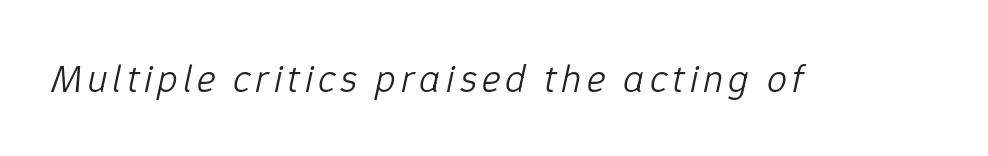
Q: Is the text bold? A: No.
Q: Is the text italic (slanted)? A: Yes, it leans right by about 12 degrees.
Q: Is the text underlined? A: No.
Q: Width (condensed, normal, or wide)? A: Normal.
Q: Stroke contrast? A: Low.
Q: x-height? A: Medium.
Q: Monospaced? A: No.
